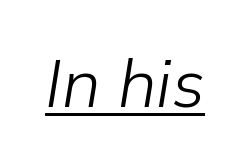
{"italic": "yes", "lean": "right", "slant_degrees": 9, "bold": "no", "weight": "light", "width": "normal", "stroke_contrast": "low", "x_height": "medium", "monospaced": "no", "underline": "yes", "letter_spacing": "normal", "letter_spacing_em": 0.0, "glyph_px": 67}
